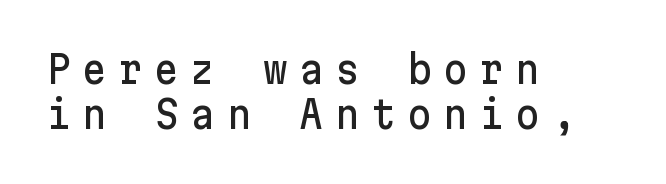
{"serif": "no", "italic": "no", "width": "normal", "stroke_contrast": "low", "x_height": "medium", "underline": "no", "align": "left", "line_spacing_ratio": 1.19, "letter_spacing": "wide", "letter_spacing_em": 0.3, "glyph_px": 38}
